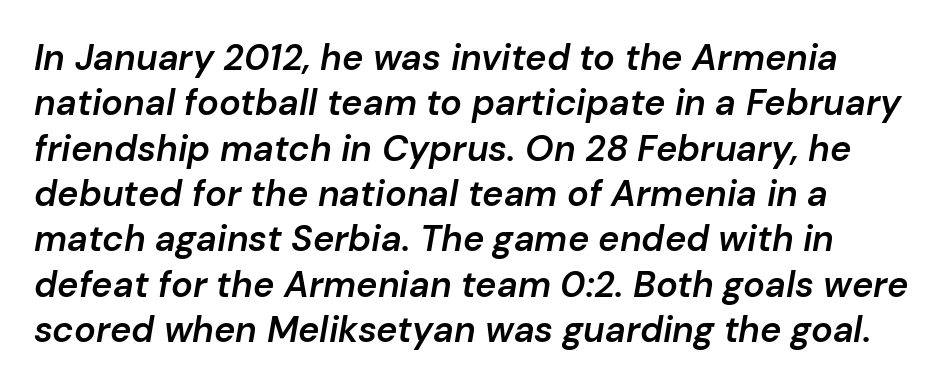
{"italic": "yes", "lean": "right", "slant_degrees": 10, "bold": "semi", "weight": "semibold", "width": "normal", "stroke_contrast": "low", "x_height": "medium", "monospaced": "no", "underline": "no", "line_spacing": "normal", "line_spacing_ratio": 1.26, "letter_spacing": "normal", "letter_spacing_em": 0.0, "glyph_px": 36}
